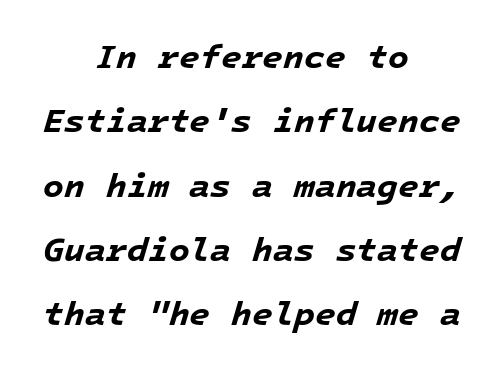
The image shows 34 px bold type, italic (leaning right), monospaced; set centered, line spacing 1.89x, normal letter spacing, not underlined; low stroke contrast and a medium x-height.
